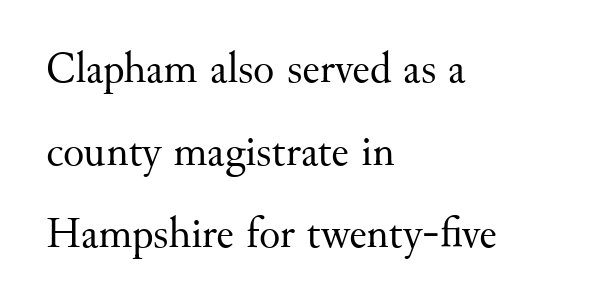
Weight class: somewhere from thin through regular. Is the block centered? No — it sits flush against the left margin. The space directly below the letters is spotless. This sample uses plain, unmodified letter spacing. The passage shown is typed in a proportional face where columns would drift.
